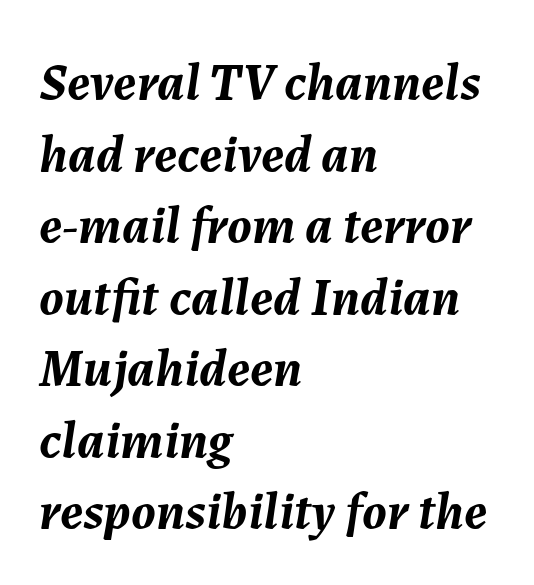
The image shows 53 px semibold type, italic (leaning right); set left-aligned, normal line spacing (1.35x), normal letter spacing, not underlined; medium stroke contrast and a medium x-height.
